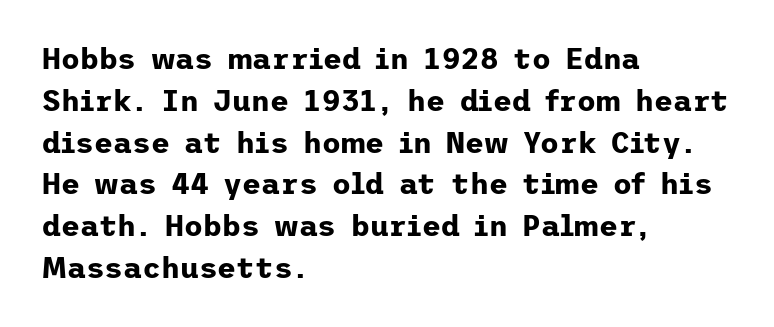
Q: Is the text bold? A: Yes.
Q: Is the text italic (slanted)? A: No, it is upright.
Q: Is the typeface a serif or a sans-serif typeface? A: Sans-serif.
Q: Is the text underlined? A: No.
Q: How is the paragraph aligned? A: Left-aligned.
Q: Is the spacing between letters normal or unusually wide? A: Normal.
Q: Is the spacing between lines tight, normal or loose? A: Normal.
Q: Width (condensed, normal, or wide)? A: Normal.
Q: Stroke contrast? A: Low.
Q: x-height? A: Medium.
